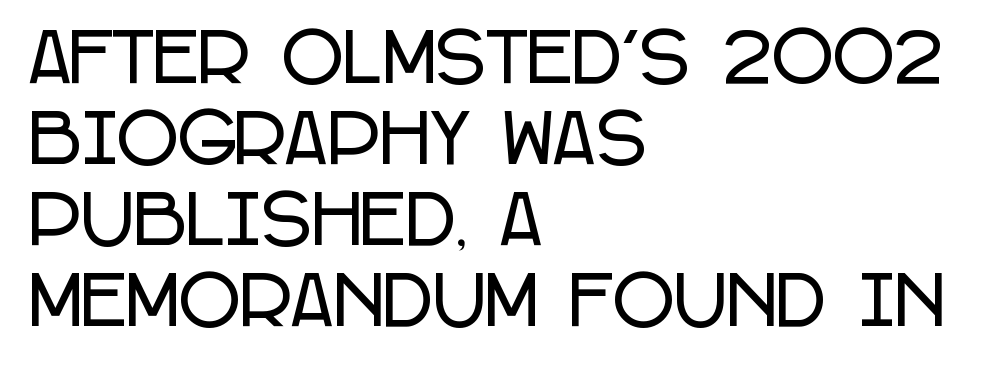
Q: Is the text italic (slanted)? A: No, it is upright.
Q: Is the typeface a serif or a sans-serif typeface? A: Sans-serif.
Q: Is the text underlined? A: No.
Q: How is the paragraph aligned? A: Left-aligned.
Q: Is the spacing between letters normal or unusually wide? A: Normal.
Q: Width (condensed, normal, or wide)? A: Condensed.
Q: Stroke contrast? A: Low.
Q: x-height? A: Large.
Q: Monospaced? A: No.
